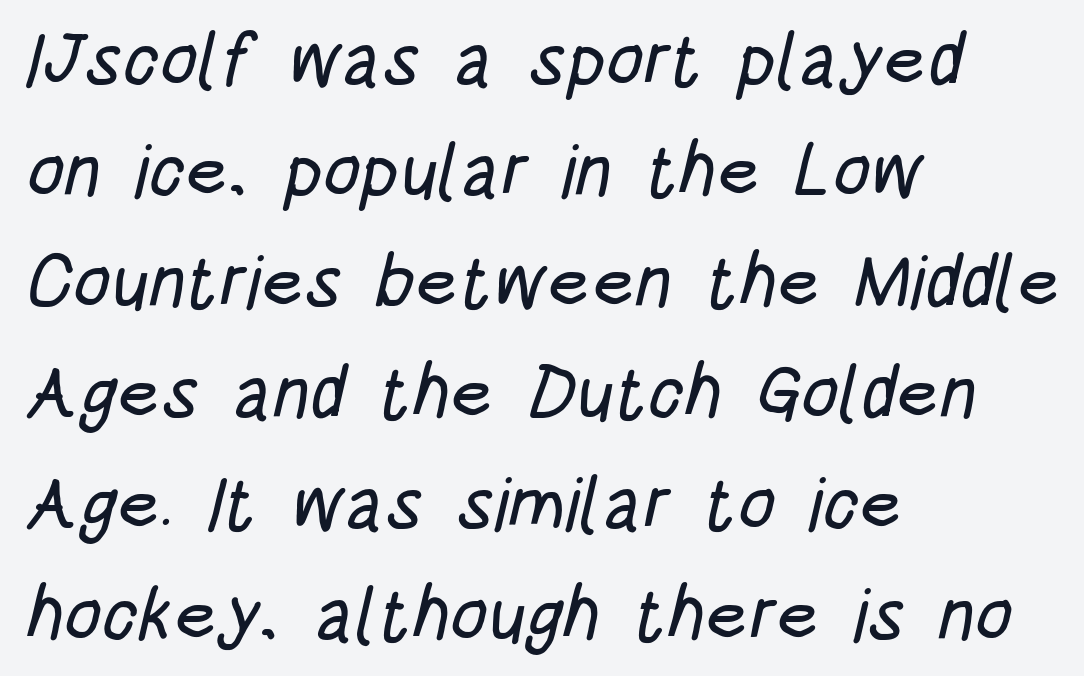
Q: Is the typeface a serif or a sans-serif typeface? A: Sans-serif.
Q: Is the text underlined? A: No.
Q: How is the paragraph aligned? A: Left-aligned.
Q: Is the spacing between letters normal or unusually wide? A: Normal.
Q: Is the spacing between lines tight, normal or loose? A: Normal.
Q: Width (condensed, normal, or wide)? A: Condensed.
Q: Stroke contrast? A: Low.
Q: x-height? A: Large.
Q: Monospaced? A: No.
